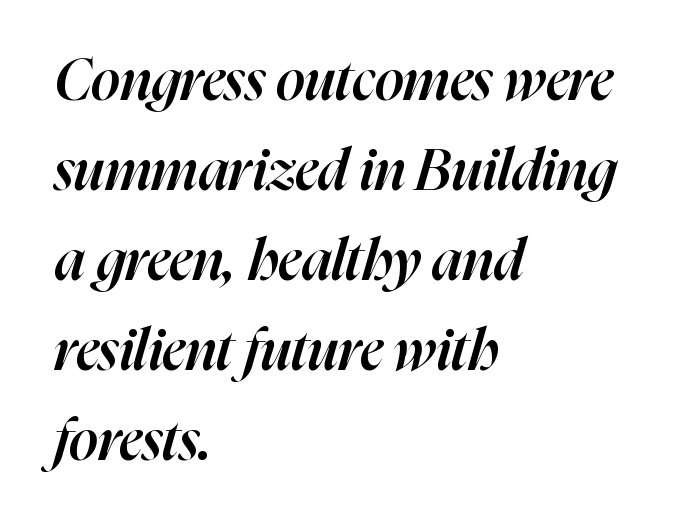
Q: Is the text bold? A: Semi-bold.
Q: Is the text italic (slanted)? A: Yes, it leans right by about 16 degrees.
Q: Is the text underlined? A: No.
Q: How is the paragraph aligned? A: Left-aligned.
Q: Is the spacing between letters normal or unusually wide? A: Normal.
Q: Is the spacing between lines tight, normal or loose? A: Normal.
Q: Width (condensed, normal, or wide)? A: Normal.
Q: Stroke contrast? A: High.
Q: x-height? A: Medium.
Q: Monospaced? A: No.
